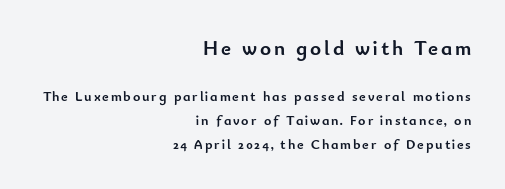
Alignment: flush right. The face used here has the dense, thick strokes of a bold. Type without underlining. Notice how the stems are strictly vertical — no italics here. Typesetter's note — upper block bumped up in size, lower block left smaller.
